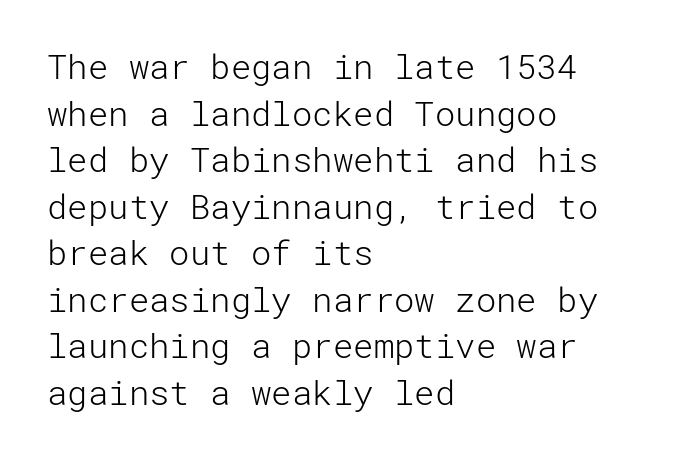
{"serif": "no", "italic": "no", "bold": "no", "weight": "light", "width": "normal", "stroke_contrast": "low", "x_height": "medium", "underline": "no", "align": "left", "line_spacing": "normal", "line_spacing_ratio": 1.37, "letter_spacing": "normal", "letter_spacing_em": 0.0, "glyph_px": 34}
